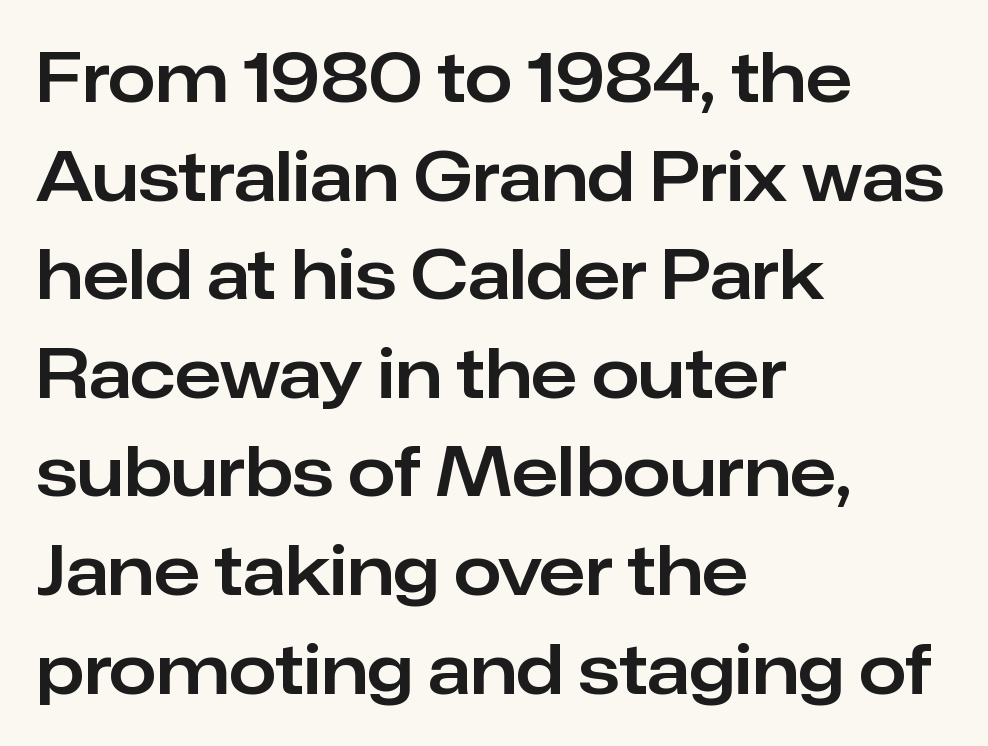
The image shows 68 px sans-serif type, upright; set left-aligned, normal line spacing (1.45x), normal letter spacing, not underlined; low stroke contrast and a medium x-height.
